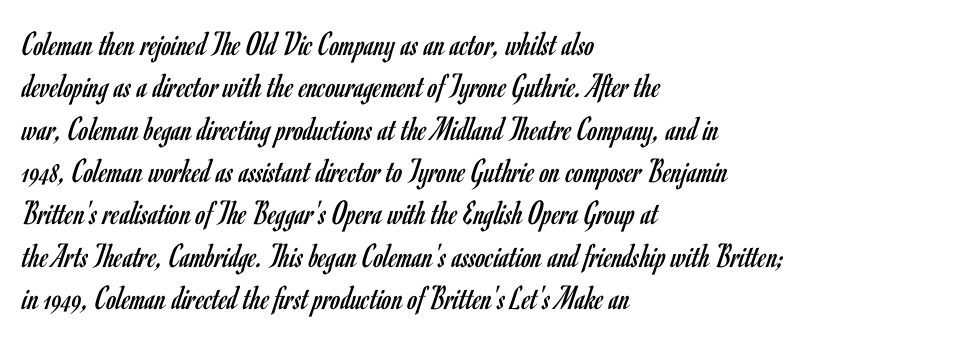
The image shows 35 px regular-weight, condensed sans-serif type; set left-aligned, line spacing 1.21x, normal letter spacing, not underlined; low stroke contrast and a small x-height.
